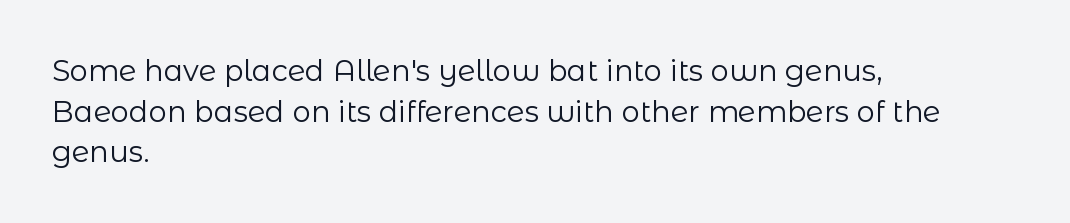
{"serif": "no", "italic": "no", "bold": "no", "weight": "regular", "width": "normal", "stroke_contrast": "low", "x_height": "medium", "monospaced": "no", "underline": "no", "align": "left", "line_spacing": "normal", "line_spacing_ratio": 1.4, "letter_spacing": "normal", "letter_spacing_em": 0.0, "glyph_px": 29}
